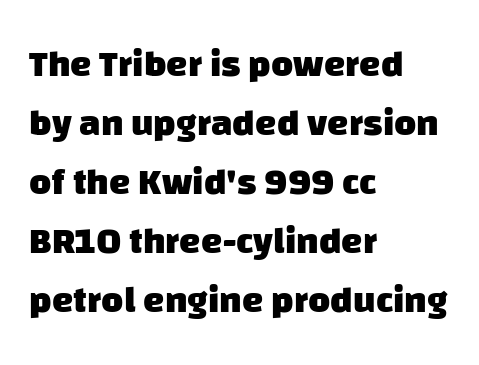
{"serif": "no", "bold": "yes", "weight": "heavy", "width": "normal", "stroke_contrast": "low", "x_height": "large", "monospaced": "no", "underline": "no", "align": "left", "line_spacing": "normal", "line_spacing_ratio": 1.55, "letter_spacing": "normal", "letter_spacing_em": 0.0, "glyph_px": 38}
